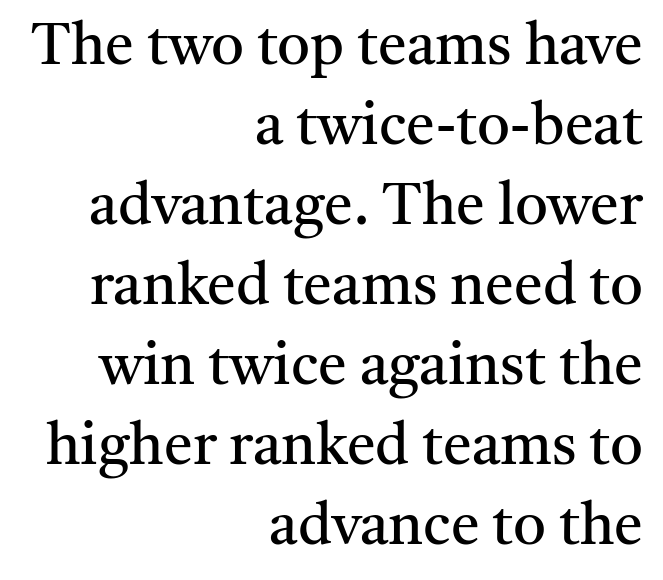
Posture: vertical. Honestly, the row spacing looks completely unremarkable. Honestly, there is no underline to notice here at all. The designer went with a serif here, giving each stem small feet. Is the letter spacing exaggerated? No — it looks like the ordinary default.
